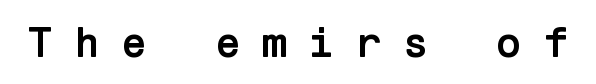
Q: Is the text bold? A: Yes.
Q: Is the text italic (slanted)? A: No, it is upright.
Q: Is the typeface a serif or a sans-serif typeface? A: Sans-serif.
Q: Is the text underlined? A: No.
Q: Is the spacing between letters normal or unusually wide? A: Unusually wide.
Q: Width (condensed, normal, or wide)? A: Normal.
Q: Stroke contrast? A: Low.
Q: x-height? A: Medium.
